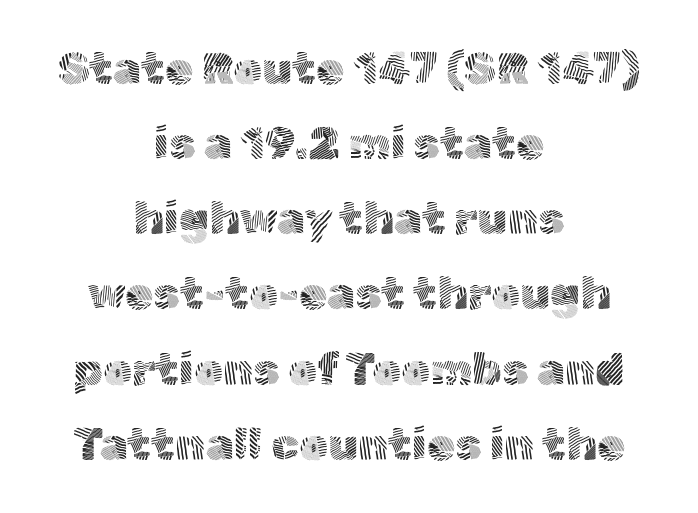
Character widths vary here, with narrow letters taking less room than wide ones. A roman cut, with each character standing at attention. The string is rendered with underlining switched off. This is sans-serif lettering, the kind often seen on screens and signage. Is the block centered? Yes — each line is placed symmetrically about the middle.
